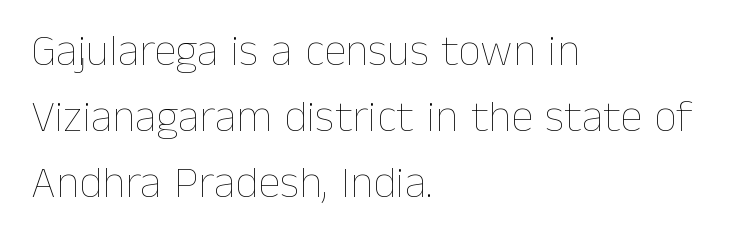
Each letter keeps its own natural width here, so spacing adapts to shape. The typeface has the unassuming heft of standard copy or less. Summary of vertical rhythm: regular, with standard interline spacing. Just letters on the line, the space beneath them empty.
